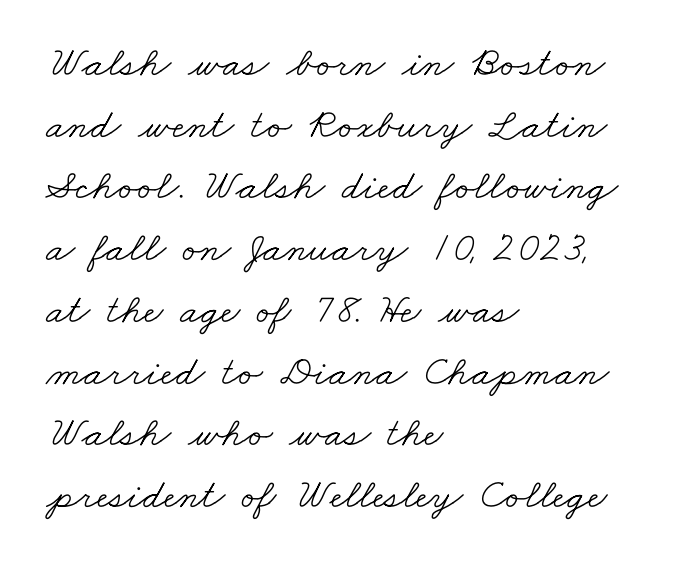
Has an underline been added? It has not. Successive baselines arrive at the customary interval. Caption: face not bold, strokes unweighted. The typesetter chose a ragged-right arrangement here.
